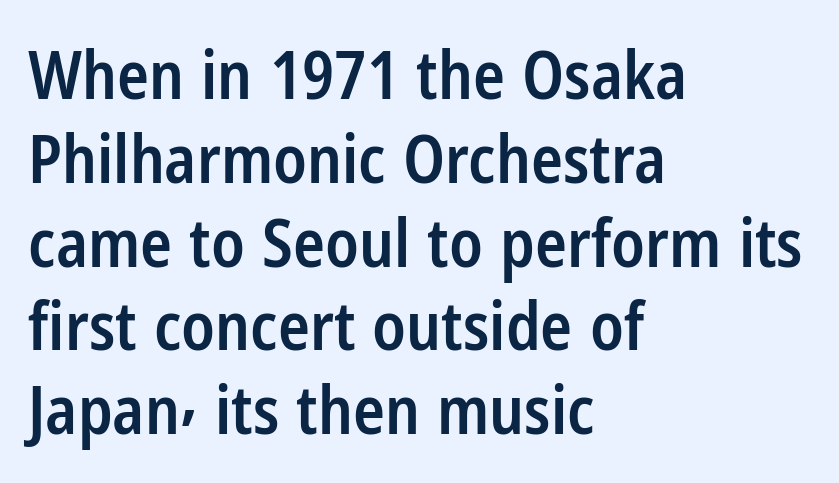
Q: Is the text bold? A: Semi-bold.
Q: Is the text italic (slanted)? A: No, it is upright.
Q: Is the typeface a serif or a sans-serif typeface? A: Sans-serif.
Q: Is the text underlined? A: No.
Q: How is the paragraph aligned? A: Left-aligned.
Q: Is the spacing between letters normal or unusually wide? A: Normal.
Q: Is the spacing between lines tight, normal or loose? A: Normal.
Q: Width (condensed, normal, or wide)? A: Condensed.
Q: Stroke contrast? A: Low.
Q: x-height? A: Medium.
Q: Monospaced? A: No.
